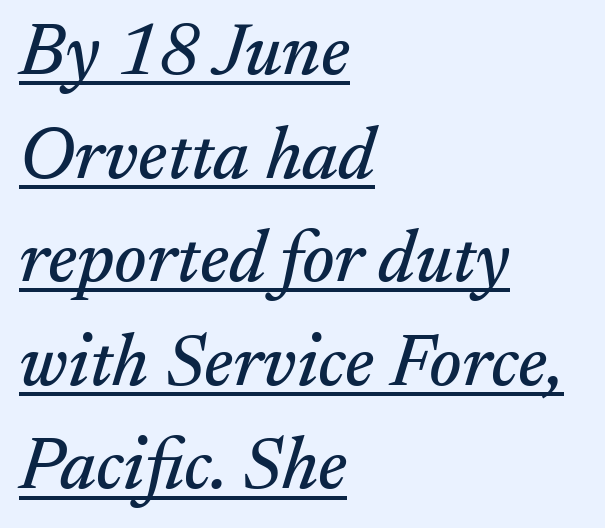
Do the characters align in a grid? No, the font is proportional. Regarding leading, the lines here are spaced in the standard way. The passage is arranged the way most books set body copy — flush left. The lettering tilts uniformly, giving the passage an italic look. The passage shown is underscored from start to finish. You can tell from the footed stems that serif type was used.
